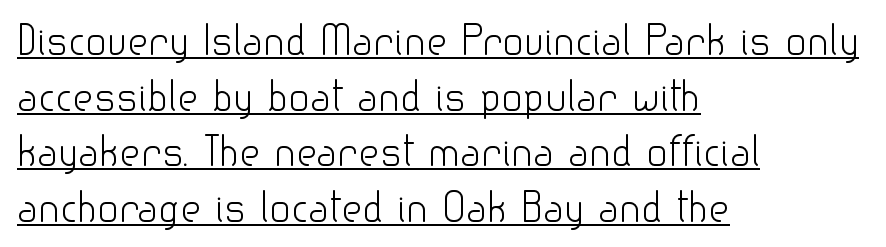
Q: Is the text bold? A: No.
Q: Is the text italic (slanted)? A: No, it is upright.
Q: Is the typeface a serif or a sans-serif typeface? A: Sans-serif.
Q: Is the text underlined? A: Yes.
Q: How is the paragraph aligned? A: Left-aligned.
Q: Is the spacing between letters normal or unusually wide? A: Normal.
Q: Is the spacing between lines tight, normal or loose? A: Normal.
Q: Width (condensed, normal, or wide)? A: Normal.
Q: Stroke contrast? A: Low.
Q: x-height? A: Small.
Q: Monospaced? A: No.
